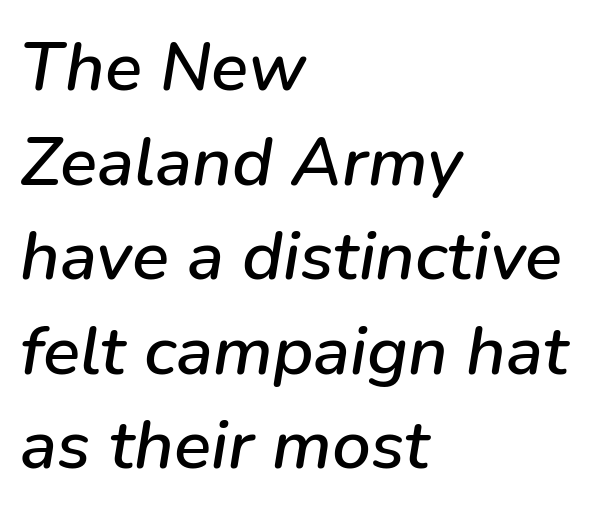
Q: Is the text italic (slanted)? A: Yes, it leans right by about 9 degrees.
Q: Is the text underlined? A: No.
Q: How is the paragraph aligned? A: Left-aligned.
Q: Is the spacing between letters normal or unusually wide? A: Normal.
Q: Is the spacing between lines tight, normal or loose? A: Normal.
Q: Width (condensed, normal, or wide)? A: Normal.
Q: Stroke contrast? A: Low.
Q: x-height? A: Medium.
Q: Monospaced? A: No.
